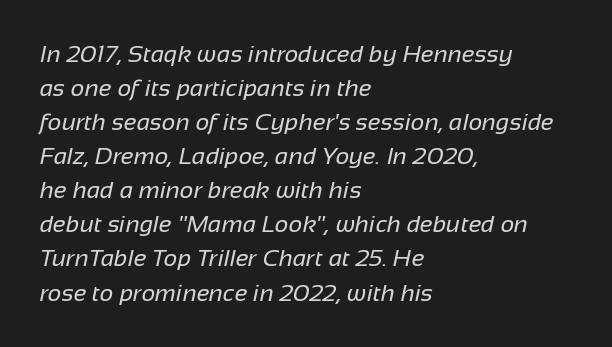
The image shows 24 px text type; set left-aligned, normal line spacing (1.42x), normal letter spacing, not underlined.
